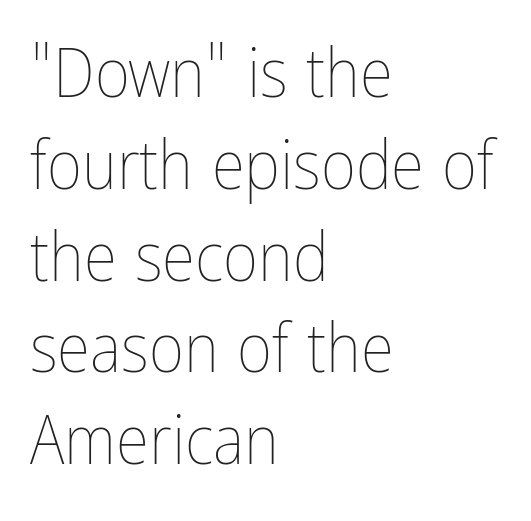
The image shows 68 px thin, condensed type, upright; set left-aligned, normal line spacing (1.35x), normal letter spacing, not underlined; low stroke contrast and a medium x-height.
